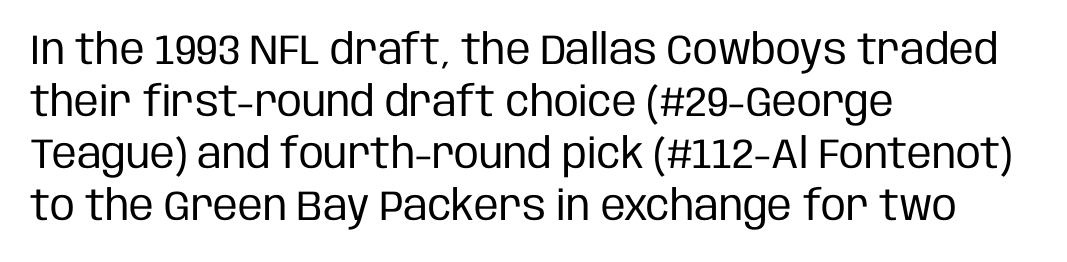
The image shows 42 px regular-weight, condensed sans-serif type, upright; set left-aligned, line spacing 1.24x, normal letter spacing, not underlined; low stroke contrast and a large x-height.
